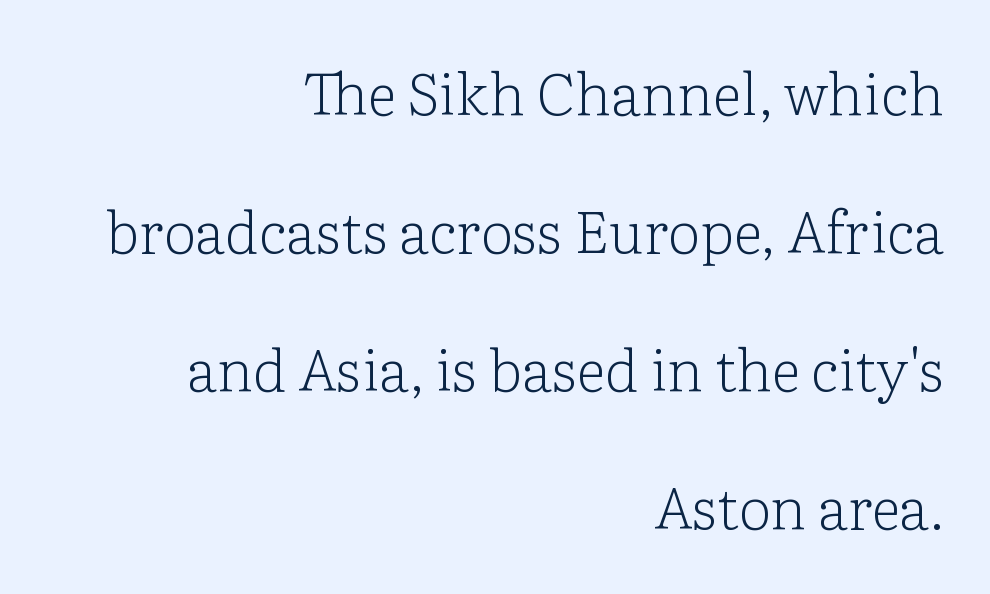
Vertical stems look standard width or narrower in stroke. The leading is generous, giving the passage an open texture. A roman cut, with each character standing at attention. Does the type have serifs? Yes, each stem ends in a small foot.
